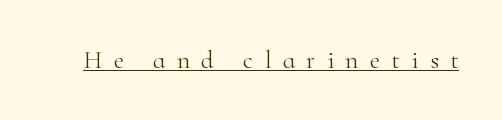
Compared with typical body copy, the letter spacing here is much looser. Weight class: somewhere from thin through regular. The sample's only ornament is a line tracing under the words. Ascenders rise straight up at ninety degrees.
